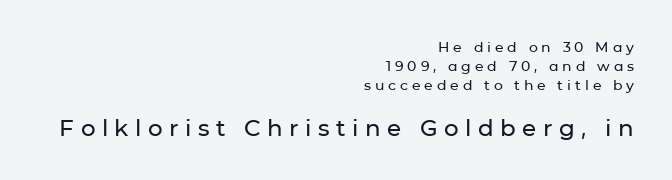
The image shows 23 px text type, upright; set right-aligned, normal line spacing (1.34x), unusually wide letter spacing (+0.28 em), not underlined; the second (bottom) block is 1.64x larger.
